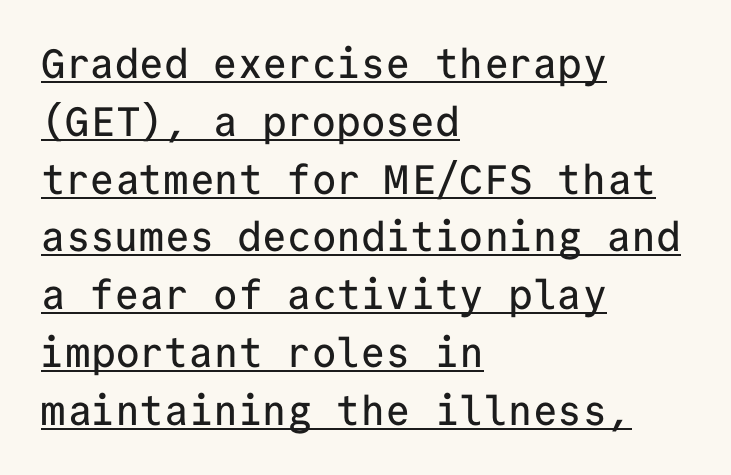
{"serif": "no", "italic": "no", "width": "normal", "stroke_contrast": "low", "x_height": "medium", "monospaced": "yes", "underline": "yes", "align": "left", "line_spacing": "normal", "line_spacing_ratio": 1.41, "letter_spacing": "normal", "letter_spacing_em": 0.0, "glyph_px": 41}
